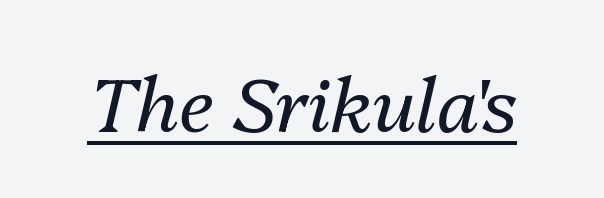
{"italic": "yes", "lean": "right", "slant_degrees": 13, "bold": "no", "weight": "regular", "width": "normal", "stroke_contrast": "medium", "x_height": "medium", "monospaced": "no", "underline": "yes", "letter_spacing": "normal", "letter_spacing_em": 0.0, "glyph_px": 75}
